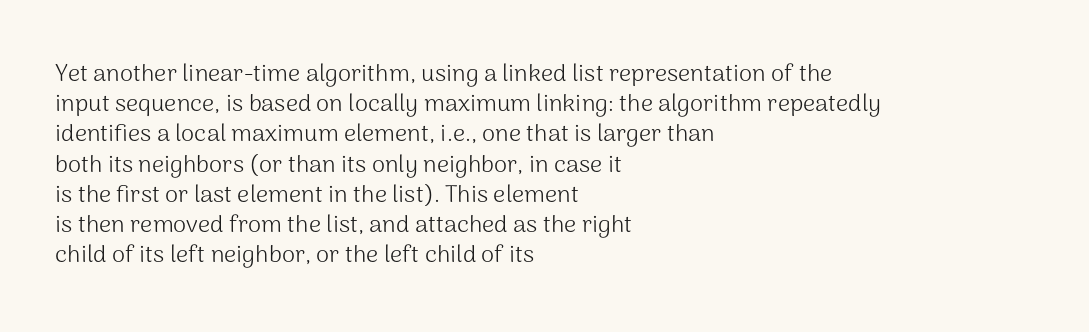
The weight would be labelled regular, book, light, or lighter still. Every stem runs plumb, perpendicular to the baseline. Descender tails drop into unmarked territory. One glance says typical: line gaps are just what's usual.
